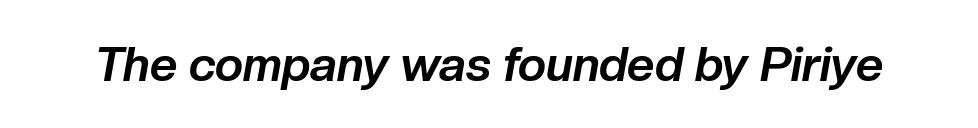
The image shows 48 px bold type, italic (leaning right); set normal letter spacing, not underlined; low stroke contrast and a medium x-height.
